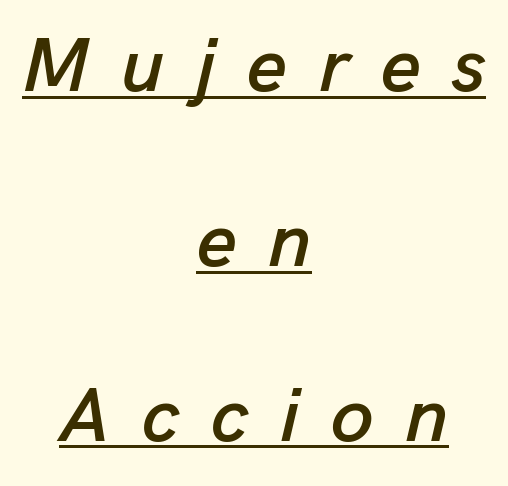
{"italic": "yes", "lean": "right", "slant_degrees": 13, "width": "normal", "stroke_contrast": "low", "x_height": "medium", "monospaced": "no", "underline": "yes", "align": "center", "line_spacing": "loose", "line_spacing_ratio": 2.27, "letter_spacing": "wide", "letter_spacing_em": 0.41, "glyph_px": 77}
